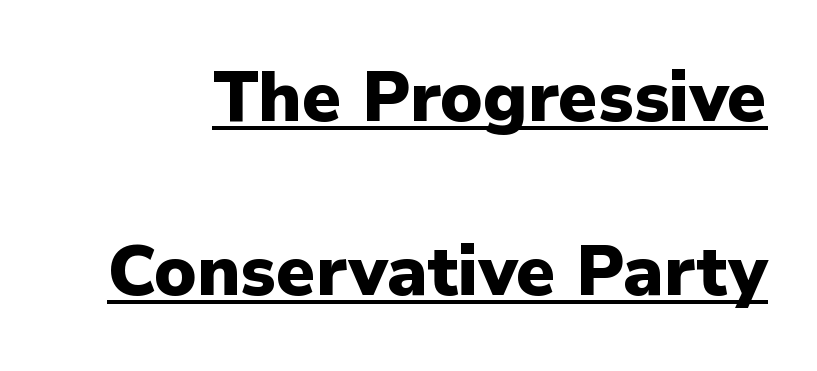
{"serif": "no", "italic": "no", "bold": "yes", "weight": "heavy", "width": "normal", "stroke_contrast": "low", "x_height": "medium", "monospaced": "no", "underline": "yes", "line_spacing": "loose", "line_spacing_ratio": 2.49, "letter_spacing": "normal", "letter_spacing_em": 0.0, "glyph_px": 70}
